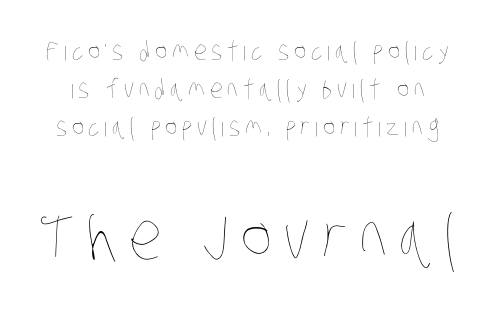
{"bold": "no", "weight": "thin", "width": "condensed", "stroke_contrast": "low", "x_height": "large", "monospaced": "no", "underline": "no", "line_spacing": "normal", "line_spacing_ratio": 1.46, "larger_block": "second", "size_ratio": 2.54, "glyph_px": 66}
